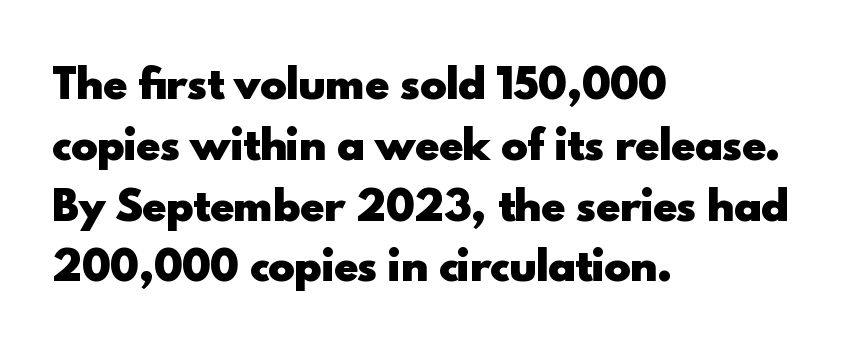
{"serif": "no", "italic": "no", "bold": "yes", "weight": "heavy", "width": "normal", "x_height": "small", "monospaced": "no", "underline": "no", "align": "left", "line_spacing": "normal", "line_spacing_ratio": 1.52, "letter_spacing": "normal", "letter_spacing_em": 0.0, "glyph_px": 40}
